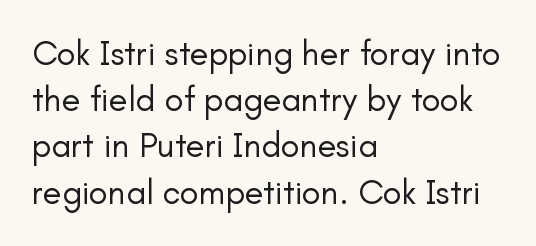
This is not heavy type; no bold has been used. Evenly set lines give the paragraph a standard silhouette. Clear beneath every line of the passage. Looks like regular typesetting: each glyph gets only the width it needs.
